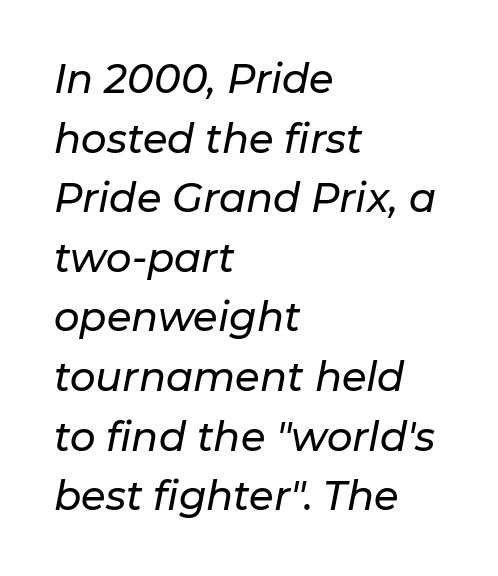
{"italic": "yes", "lean": "right", "slant_degrees": 11, "width": "normal", "stroke_contrast": "low", "x_height": "medium", "monospaced": "no", "underline": "no", "align": "left", "line_spacing": "normal", "line_spacing_ratio": 1.49, "letter_spacing": "normal", "letter_spacing_em": 0.0, "glyph_px": 40}
